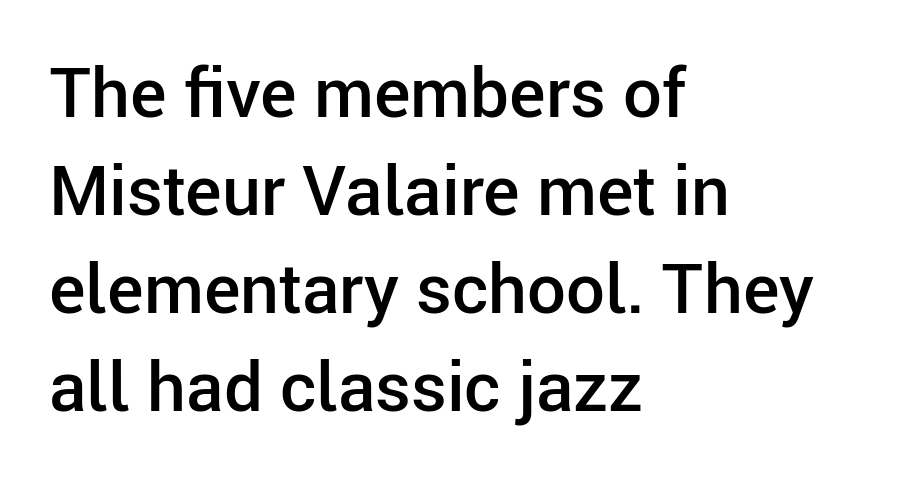
Q: Is the text bold? A: Semi-bold.
Q: Is the text italic (slanted)? A: No, it is upright.
Q: Is the typeface a serif or a sans-serif typeface? A: Sans-serif.
Q: Is the text underlined? A: No.
Q: How is the paragraph aligned? A: Left-aligned.
Q: Is the spacing between letters normal or unusually wide? A: Normal.
Q: Is the spacing between lines tight, normal or loose? A: Normal.
Q: Width (condensed, normal, or wide)? A: Normal.
Q: Stroke contrast? A: Low.
Q: x-height? A: Medium.
Q: Monospaced? A: No.
